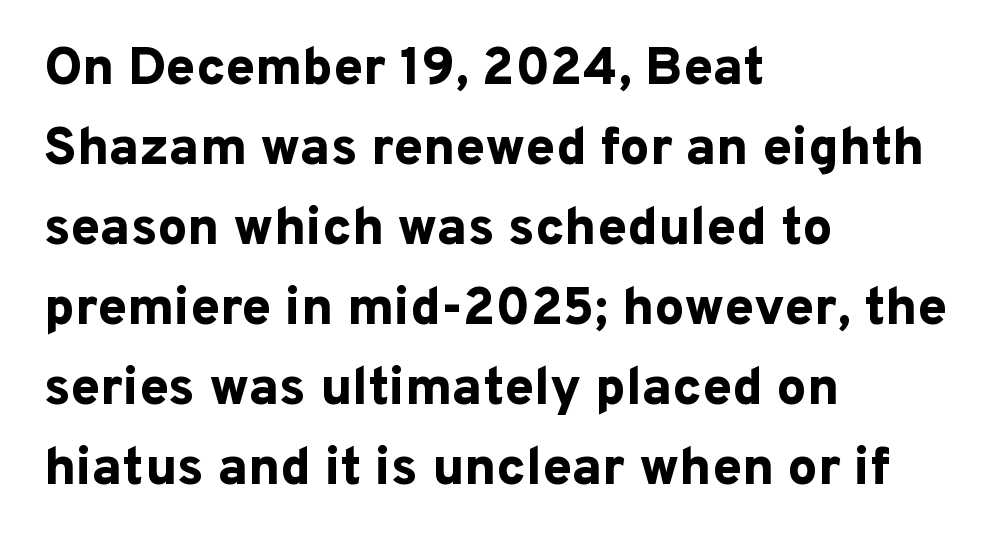
Q: Is the text bold? A: Yes.
Q: Is the text italic (slanted)? A: No, it is upright.
Q: Is the typeface a serif or a sans-serif typeface? A: Sans-serif.
Q: Is the text underlined? A: No.
Q: How is the paragraph aligned? A: Left-aligned.
Q: Is the spacing between letters normal or unusually wide? A: Normal.
Q: Is the spacing between lines tight, normal or loose? A: Normal.
Q: Width (condensed, normal, or wide)? A: Normal.
Q: Stroke contrast? A: Low.
Q: x-height? A: Medium.
Q: Monospaced? A: No.
